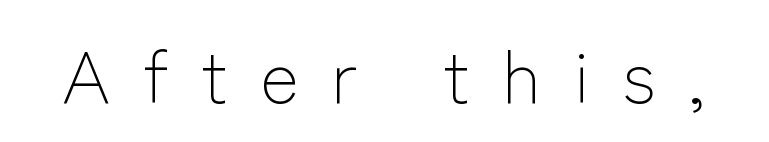
This sample has the flowing, uneven cadence of proportional lettering. The cut favours lightness, reaching ordinary text weight at its darkest. The typeface chosen for these lines omits serifs. Rendered with straight, roman letterforms. The specimen omits any rule beneath the text block's lines.
